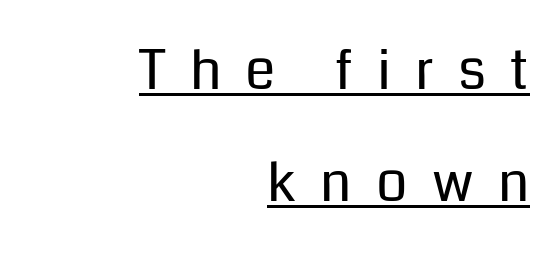
Casual observation: everything's shoved over to the right. Descenders here cross a horizontal rule under the line. Stroke thickness stays within the range of a standard reading face or lighter. Stroke terminals: plain, sans-serif. The vertical gap from one line to the next is large.
